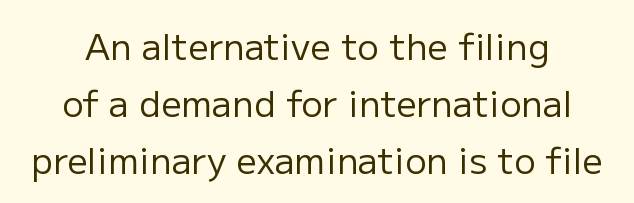
The image shows 36 px regular-weight sans-serif type, upright; set normal line spacing (1.58x), normal letter spacing, not underlined; low stroke contrast and a medium x-height.
